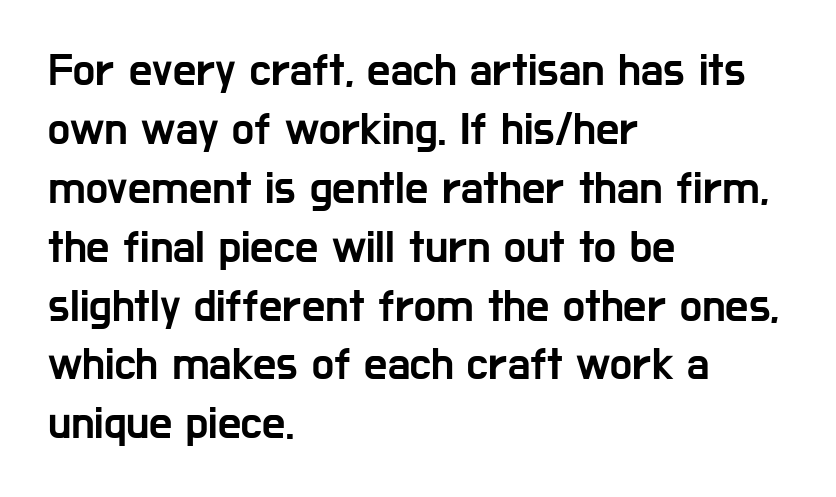
In terms of letterform style, serifs are entirely absent. Glyph-to-glyph distance matches everyday printed text. Does the copy run flush right? No — it runs flush left. You could not count columns in this text — the font is proportionally spaced. Characters remain perfectly vertical along every line. Plain, unruled lines of type.
